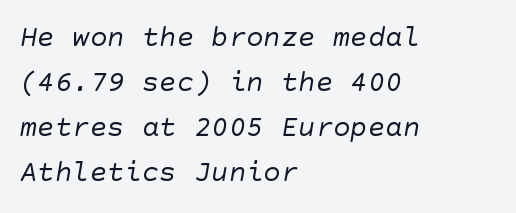
{"serif": "no", "bold": "no", "weight": "regular", "width": "normal", "stroke_contrast": "low", "x_height": "large", "underline": "no", "align": "left", "line_spacing": "normal", "line_spacing_ratio": 1.55, "letter_spacing": "normal", "letter_spacing_em": 0.0, "glyph_px": 29}
